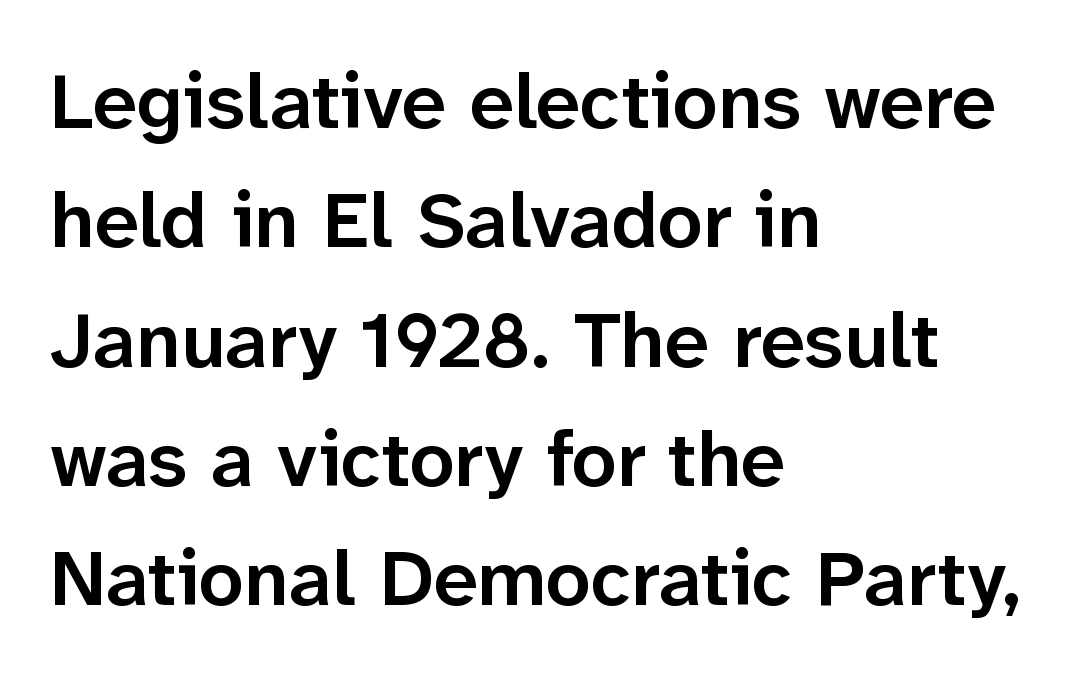
Regarding leading, the lines here are spaced in the standard way. The lettering holds an erect, upright posture throughout. No extra tracking has been applied to these lines. Every letter is mildly thick-stroked: semibold rather than bold. Where is the straight margin? On the left.
